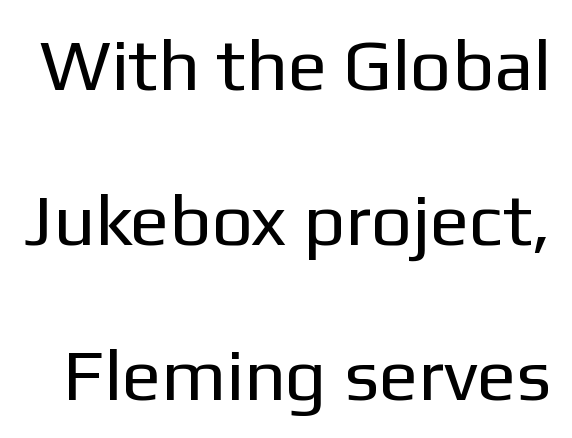
The image shows 73 px regular-weight sans-serif type, upright; set loose line spacing (2.12x), normal letter spacing, not underlined; low stroke contrast and a medium x-height.
